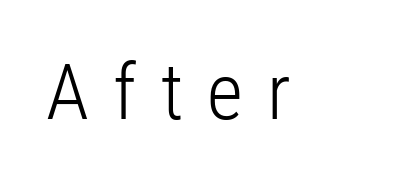
Q: Is the text bold? A: No.
Q: Is the text italic (slanted)? A: No, it is upright.
Q: Is the typeface a serif or a sans-serif typeface? A: Sans-serif.
Q: Is the text underlined? A: No.
Q: Is the spacing between letters normal or unusually wide? A: Unusually wide.
Q: Width (condensed, normal, or wide)? A: Condensed.
Q: Stroke contrast? A: Low.
Q: x-height? A: Medium.
Q: Monospaced? A: No.
